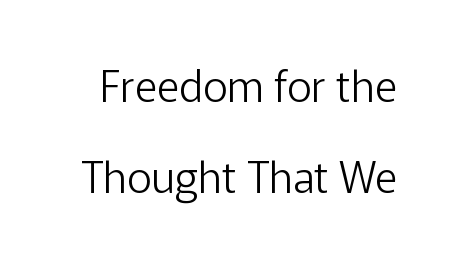
The image shows 43 px light sans-serif type, upright; set loose line spacing (2.11x), normal letter spacing, not underlined; low stroke contrast and a medium x-height.
